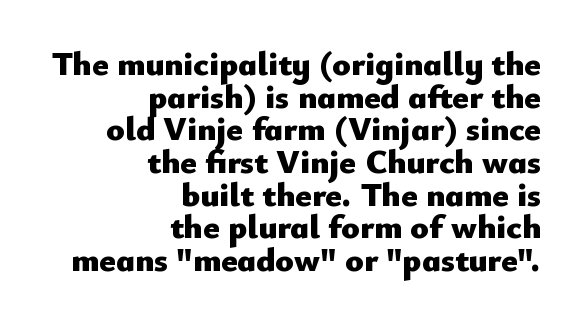
Regarding serifs, this sample does without them. Is there any slant? The stems are plumb. Tracking here is standard; glyphs follow each other at the usual distance. These lines carry a lot of weight — the face is fully bold. These lines huddle together more closely than default settings would place them. This rendering features lettering with no underline.
